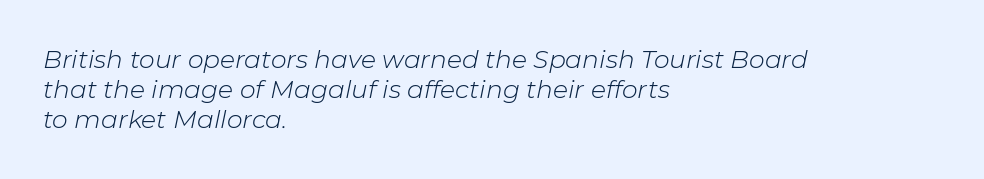
The passage is arranged the way most books set body copy — flush left. Look at the tracking — it's just the regular setting, nothing added. Underlining? Definitely not there. A quiet, ordinary-to-light weight characterises the typeface.
